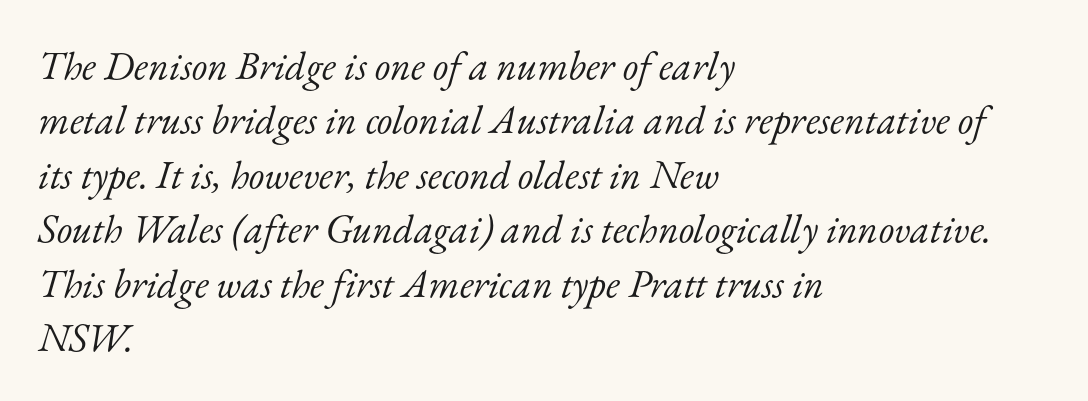
Q: Is the text bold? A: No.
Q: Is the text italic (slanted)? A: Yes, it leans right by about 17 degrees.
Q: Is the typeface a serif or a sans-serif typeface? A: Serif.
Q: Is the text underlined? A: No.
Q: How is the paragraph aligned? A: Left-aligned.
Q: Is the spacing between letters normal or unusually wide? A: Normal.
Q: Is the spacing between lines tight, normal or loose? A: Normal.
Q: Width (condensed, normal, or wide)? A: Normal.
Q: Stroke contrast? A: Low.
Q: x-height? A: Small.
Q: Monospaced? A: No.
